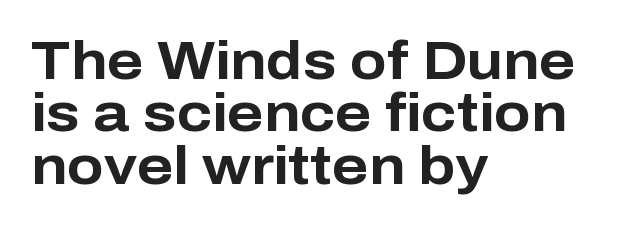
The image shows 54 px bold sans-serif type, upright; set left-aligned, tight line spacing (0.97x), normal letter spacing, not underlined; low stroke contrast and a medium x-height.
